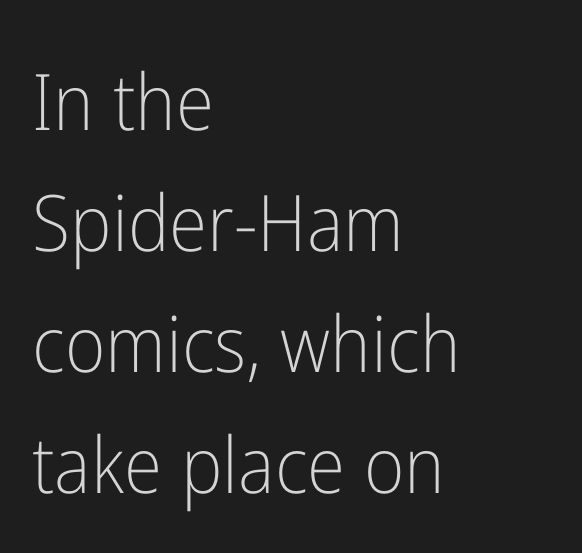
{"serif": "no", "italic": "no", "bold": "no", "weight": "light", "width": "condensed", "stroke_contrast": "low", "x_height": "medium", "monospaced": "no", "underline": "no", "align": "left", "line_spacing": "normal", "line_spacing_ratio": 1.55, "letter_spacing": "normal", "letter_spacing_em": 0.0, "glyph_px": 78}
